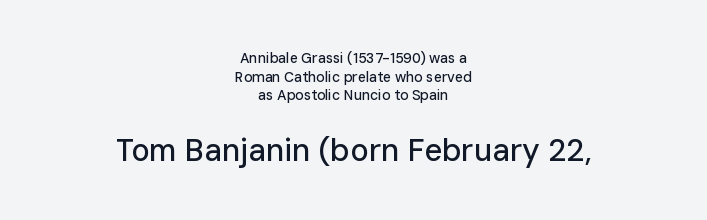
{"serif": "no", "italic": "no", "width": "normal", "stroke_contrast": "low", "x_height": "medium", "monospaced": "no", "underline": "no", "align": "center", "line_spacing": "normal", "line_spacing_ratio": 1.33, "letter_spacing": "normal", "letter_spacing_em": 0.0, "larger_block": "second", "size_ratio": 2.21, "glyph_px": 31}
